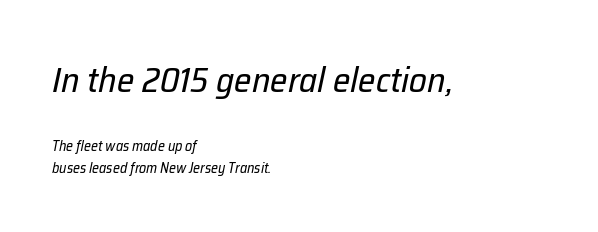
Q: Is the text bold? A: No.
Q: Is the text italic (slanted)? A: Yes, it leans right by about 12 degrees.
Q: Is the text underlined? A: No.
Q: How is the paragraph aligned? A: Left-aligned.
Q: Is the spacing between letters normal or unusually wide? A: Normal.
Q: Is the spacing between lines tight, normal or loose? A: Normal.
Q: Which block of text is set in a larger size, the first (top) or the second (bottom)? A: The first (top) one.
Q: Width (condensed, normal, or wide)? A: Normal.
Q: Stroke contrast? A: Low.
Q: x-height? A: Medium.
Q: Monospaced? A: No.
